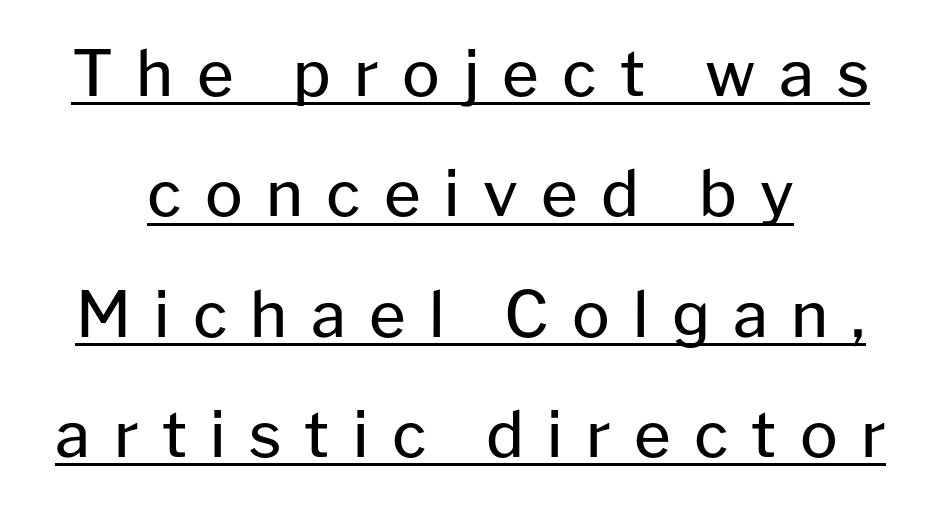
Q: Is the text bold? A: No.
Q: Is the text italic (slanted)? A: No, it is upright.
Q: Is the typeface a serif or a sans-serif typeface? A: Sans-serif.
Q: Is the text underlined? A: Yes.
Q: How is the paragraph aligned? A: Centered.
Q: Is the spacing between letters normal or unusually wide? A: Unusually wide.
Q: Is the spacing between lines tight, normal or loose? A: Loose.
Q: Width (condensed, normal, or wide)? A: Normal.
Q: Stroke contrast? A: Low.
Q: x-height? A: Medium.
Q: Monospaced? A: No.
